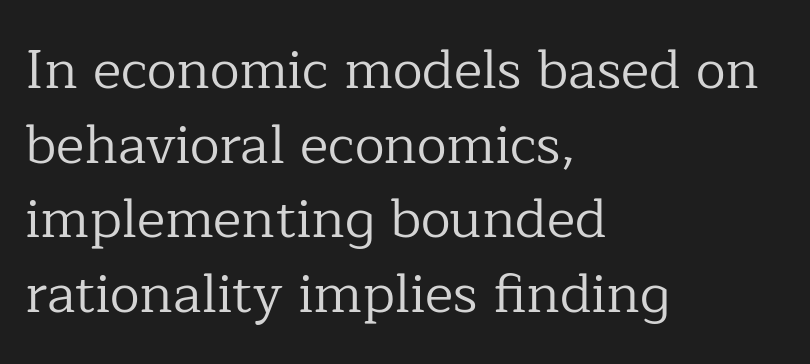
The image shows 54 px regular-weight serif type, upright; set left-aligned, normal line spacing (1.38x), normal letter spacing, not underlined; low stroke contrast and a medium x-height.
